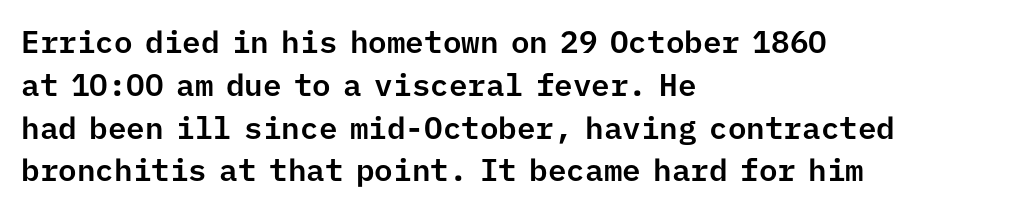
{"serif": "no", "italic": "no", "width": "normal", "stroke_contrast": "low", "x_height": "medium", "monospaced": "yes", "underline": "no", "align": "left", "line_spacing": "normal", "line_spacing_ratio": 1.38, "letter_spacing": "normal", "letter_spacing_em": 0.0, "glyph_px": 31}
